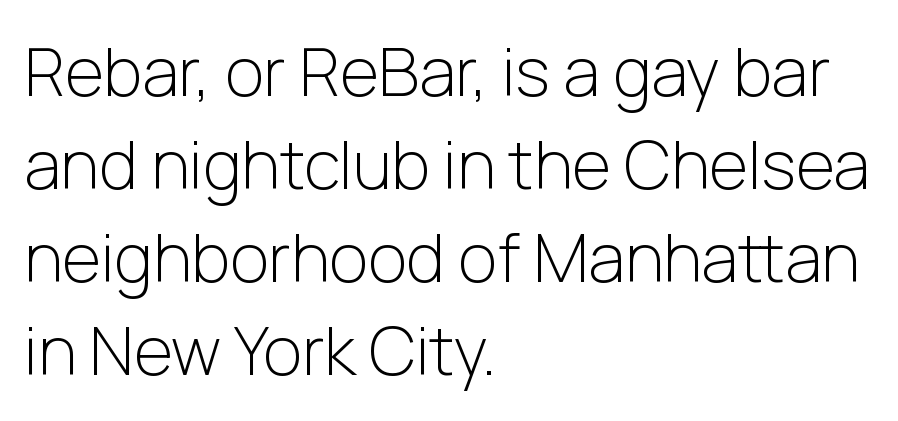
The font family rendered here belongs to the sans-serif group. The letterforms sit at book weight or below. Rendered with straight, roman letterforms. The words here are not underlined.
